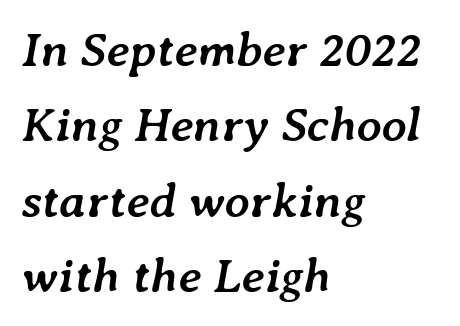
Q: Is the text bold? A: Yes.
Q: Is the text italic (slanted)? A: Yes, it leans right by about 7 degrees.
Q: Is the text underlined? A: No.
Q: How is the paragraph aligned? A: Left-aligned.
Q: Is the spacing between letters normal or unusually wide? A: Normal.
Q: Is the spacing between lines tight, normal or loose? A: Normal.
Q: Width (condensed, normal, or wide)? A: Normal.
Q: Stroke contrast? A: Low.
Q: x-height? A: Medium.
Q: Monospaced? A: No.
